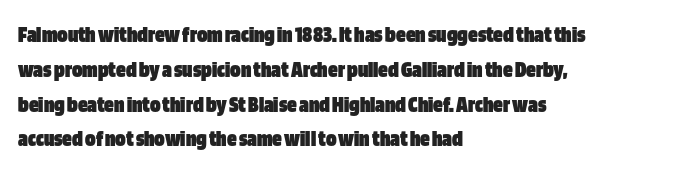
{"italic": "no", "bold": "yes", "underline": "no", "align": "left", "line_spacing": "normal", "line_spacing_ratio": 1.45, "letter_spacing": "normal", "letter_spacing_em": 0.0, "glyph_px": 24}
